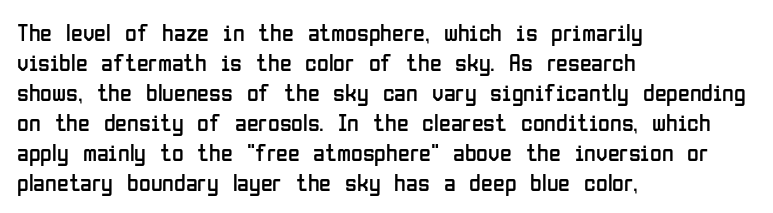
Q: Is the text bold? A: No.
Q: Is the text italic (slanted)? A: No, it is upright.
Q: Is the text underlined? A: No.
Q: How is the paragraph aligned? A: Left-aligned.
Q: Is the spacing between letters normal or unusually wide? A: Normal.
Q: Is the spacing between lines tight, normal or loose? A: Normal.
